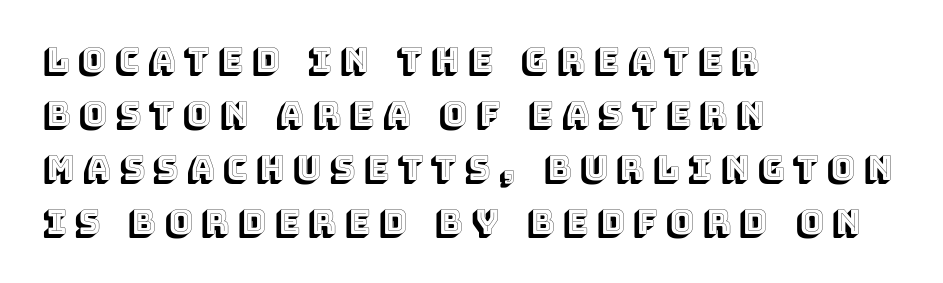
The tracking reads as deliberately expanded to a designer's eye. This sample is left-justified, so line endings fall wherever the words run out. The specimen reads as upright at a glance. The face used here is proportionally spaced, like ordinary book or web type. Any mark beneath the type? The region is blank.
